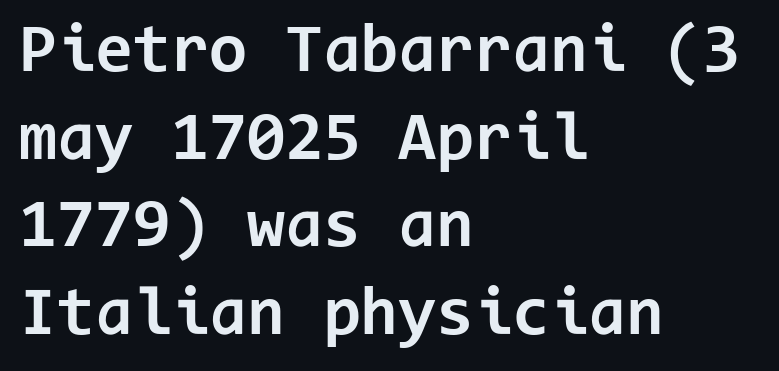
The axis of the letterforms is exactly vertical. This rendering uses left alignment, leaving the right contour irregular. You'd pick this weight for a headline — it's a proper bold. Check under the words: just untouched page. Inter-character spacing is left at the font's built-in metrics.
